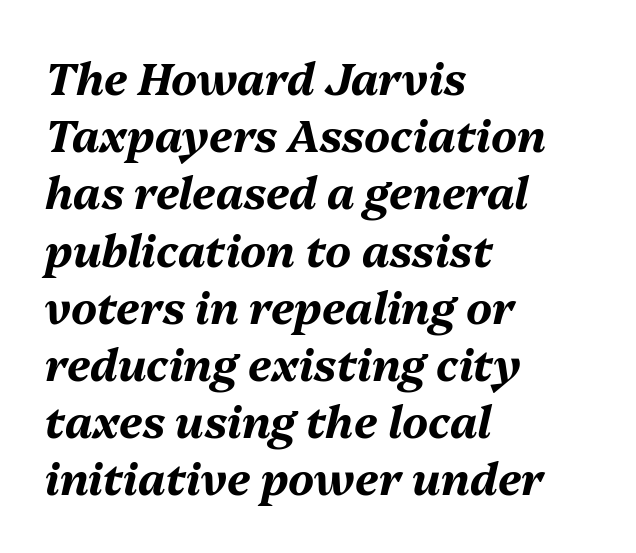
{"italic": "yes", "lean": "right", "slant_degrees": 13, "bold": "yes", "weight": "bold", "width": "normal", "stroke_contrast": "medium", "x_height": "medium", "monospaced": "no", "underline": "no", "align": "left", "line_spacing": "normal", "line_spacing_ratio": 1.3, "letter_spacing": "normal", "letter_spacing_em": 0.0, "glyph_px": 44}
